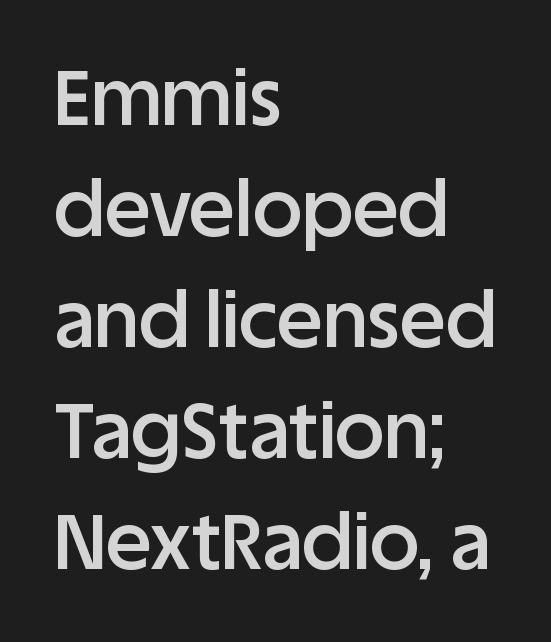
The image shows 77 px semibold sans-serif type, upright; set left-aligned, normal line spacing (1.44x), normal letter spacing, not underlined; low stroke contrast and a large x-height.
